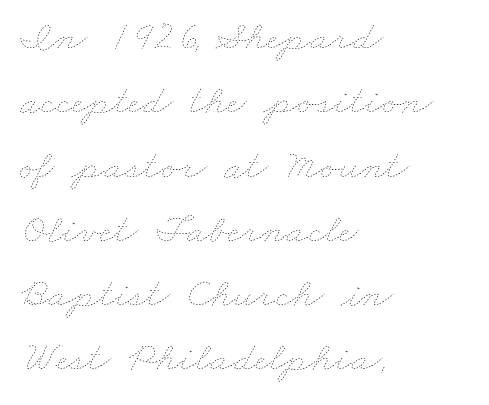
Compared with a centered layout, this one pins lines to the left instead. Nobody touched the tracking dial on this one. A bare baseline throughout the passage. Weight class: somewhere from thin through regular. The rows are spaced the way most documents space them.
